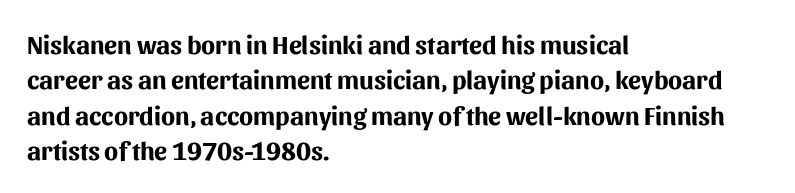
{"italic": "no", "bold": "yes", "underline": "no", "align": "left", "line_spacing": "normal", "line_spacing_ratio": 1.36, "letter_spacing": "normal", "letter_spacing_em": 0.0, "glyph_px": 26}
